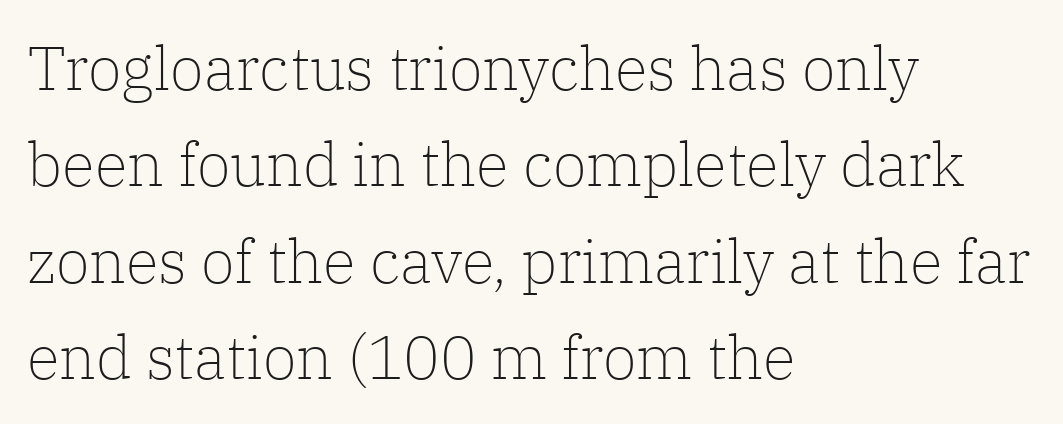
{"serif": "yes", "italic": "no", "bold": "no", "weight": "light", "width": "normal", "stroke_contrast": "low", "x_height": "medium", "monospaced": "no", "underline": "no", "align": "left", "line_spacing": "normal", "line_spacing_ratio": 1.58, "letter_spacing": "normal", "letter_spacing_em": 0.0, "glyph_px": 61}
